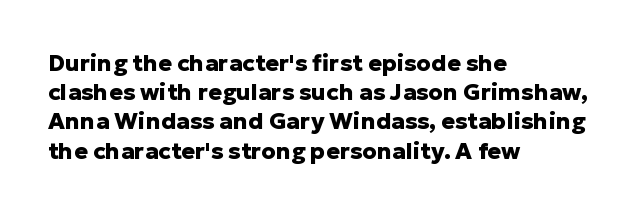
The image shows 23 px bold type, upright; set left-aligned, normal line spacing (1.27x), normal letter spacing, not underlined.
